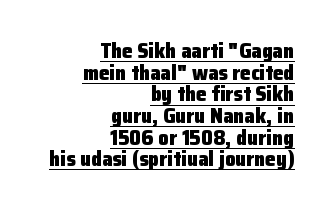
It's the straight-up-and-down kind of type. The text block is weighted toward the right margin, trailing off unevenly leftward. Is the letter spacing exaggerated? No — it looks like the ordinary default. One glance says dense: line gaps are narrower than usual. Chunky letters — that's bold for sure.
